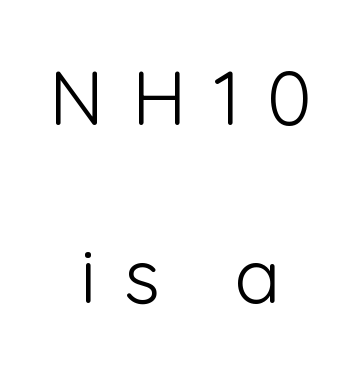
{"serif": "no", "italic": "no", "bold": "no", "weight": "light", "width": "normal", "stroke_contrast": "low", "x_height": "medium", "monospaced": "no", "underline": "no", "align": "center", "line_spacing": "loose", "line_spacing_ratio": 2.34, "letter_spacing": "wide", "letter_spacing_em": 0.36, "glyph_px": 76}
